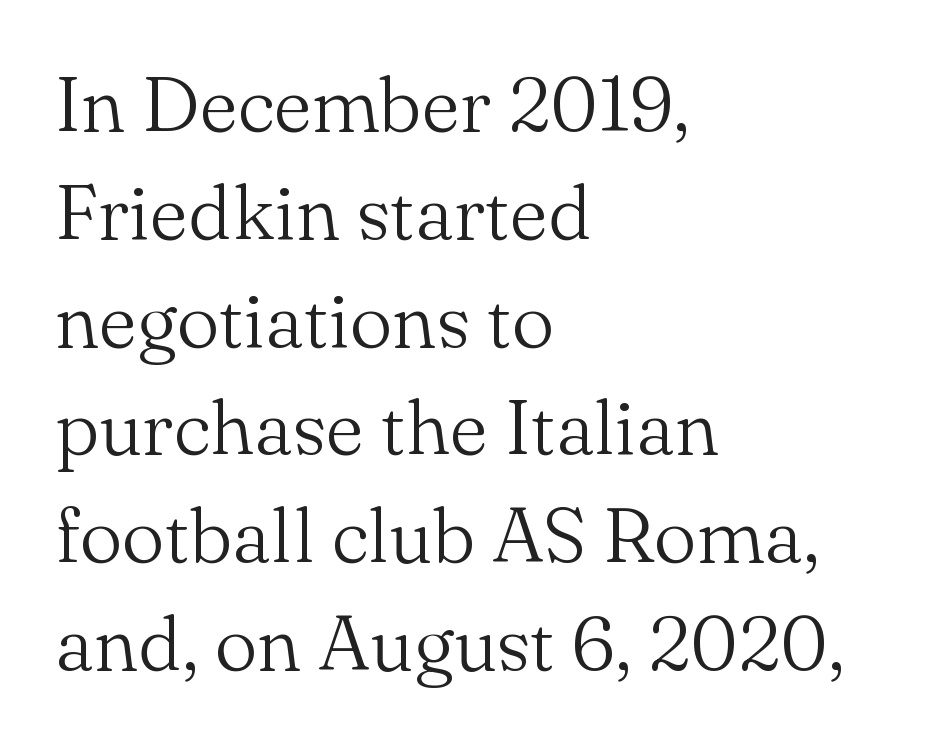
{"serif": "yes", "italic": "no", "bold": "no", "weight": "light", "width": "normal", "stroke_contrast": "medium", "x_height": "small", "monospaced": "no", "underline": "no", "align": "left", "line_spacing": "normal", "line_spacing_ratio": 1.4, "letter_spacing": "normal", "letter_spacing_em": 0.0, "glyph_px": 77}
